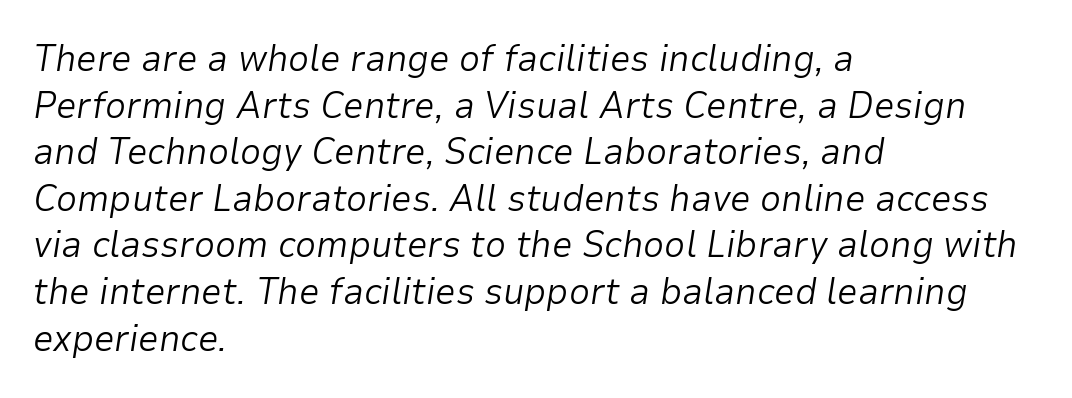
{"italic": "yes", "lean": "right", "slant_degrees": 9, "bold": "no", "weight": "light", "width": "normal", "stroke_contrast": "low", "x_height": "medium", "monospaced": "no", "underline": "no", "align": "left", "line_spacing": "normal", "line_spacing_ratio": 1.26, "letter_spacing": "normal", "letter_spacing_em": 0.0, "glyph_px": 37}
